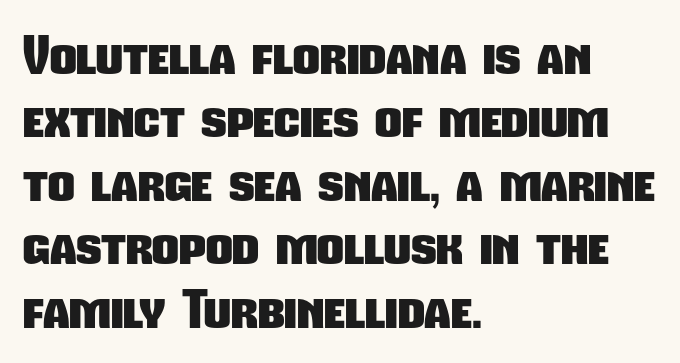
Q: Is the text bold? A: Yes.
Q: Is the typeface a serif or a sans-serif typeface? A: Sans-serif.
Q: Is the text underlined? A: No.
Q: How is the paragraph aligned? A: Left-aligned.
Q: Is the spacing between letters normal or unusually wide? A: Normal.
Q: Width (condensed, normal, or wide)? A: Condensed.
Q: Stroke contrast? A: Low.
Q: x-height? A: Medium.
Q: Monospaced? A: No.
